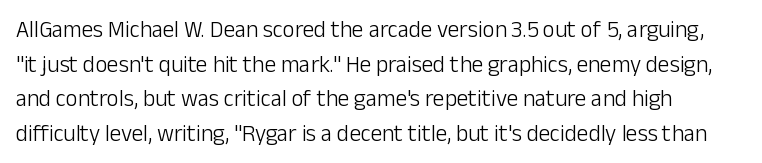
The image shows 23 px text type, upright; set left-aligned, normal line spacing (1.51x), normal letter spacing, not underlined.
